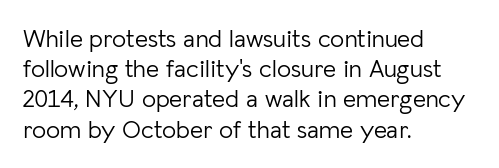
In terms of posture, this sample is upright. The rendering keeps characters at their native spacing. Caption: face not bold, strokes unweighted. The string is rendered with underlining switched off. Horizontal alignment here is leftward, the default for most running prose.
